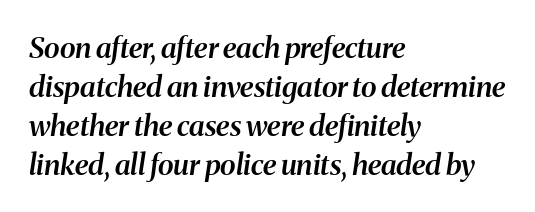
The image shows 29 px semibold serif type, italic (leaning right); set left-aligned, normal line spacing (1.34x), normal letter spacing, not underlined; medium stroke contrast and a medium x-height.
